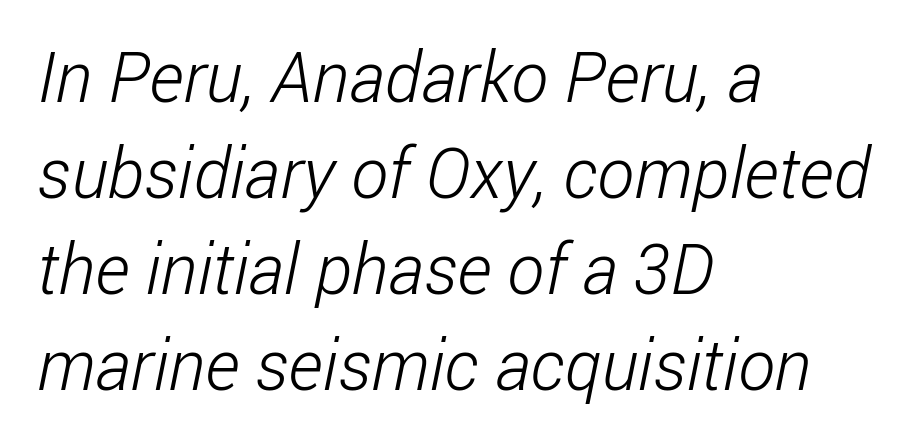
Q: Is the text bold? A: No.
Q: Is the typeface a serif or a sans-serif typeface? A: Sans-serif.
Q: Is the text underlined? A: No.
Q: How is the paragraph aligned? A: Left-aligned.
Q: Is the spacing between letters normal or unusually wide? A: Normal.
Q: Is the spacing between lines tight, normal or loose? A: Normal.
Q: Width (condensed, normal, or wide)? A: Condensed.
Q: Stroke contrast? A: Low.
Q: x-height? A: Medium.
Q: Monospaced? A: No.
